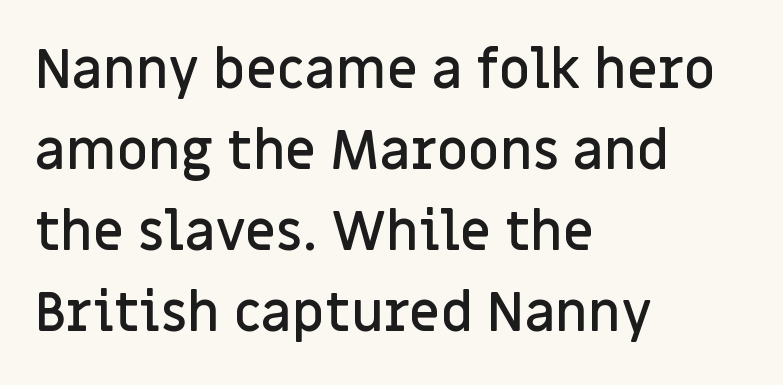
The image shows 54 px semibold sans-serif type, upright; set left-aligned, normal line spacing (1.5x), normal letter spacing, not underlined; low stroke contrast and a large x-height.
